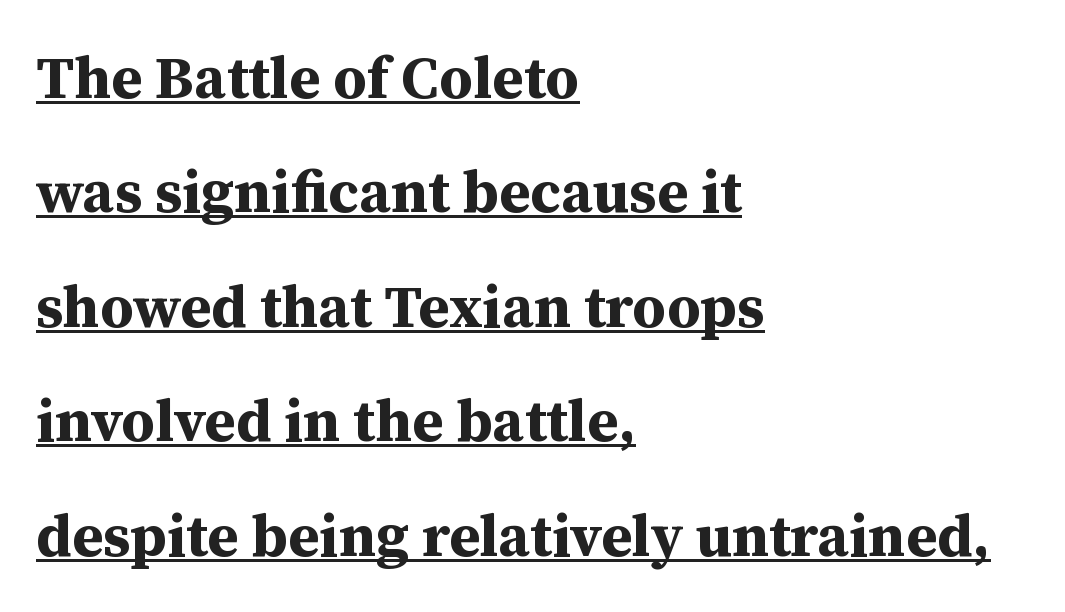
{"serif": "yes", "italic": "no", "bold": "yes", "weight": "bold", "width": "normal", "stroke_contrast": "medium", "x_height": "medium", "monospaced": "no", "underline": "yes", "align": "left", "line_spacing": "loose", "line_spacing_ratio": 1.94, "letter_spacing": "normal", "letter_spacing_em": 0.0, "glyph_px": 59}
